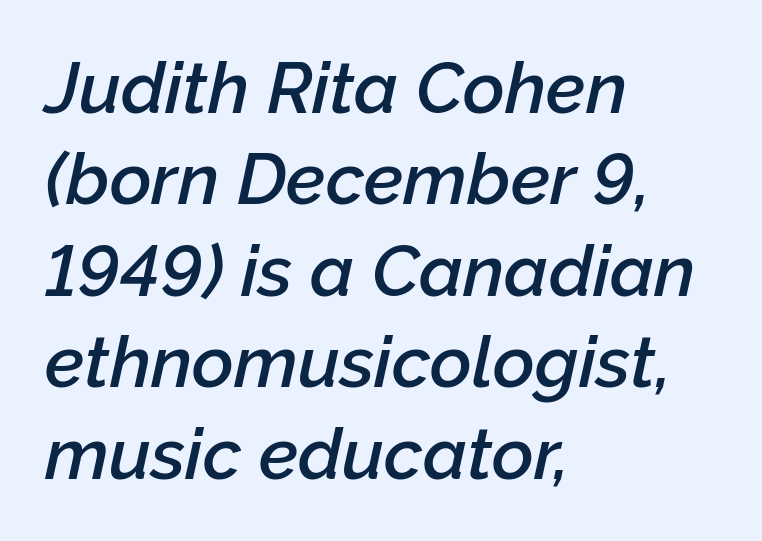
The image shows 72 px semibold type, italic (leaning right); set left-aligned, normal line spacing (1.27x), normal letter spacing, not underlined; low stroke contrast and a medium x-height.
